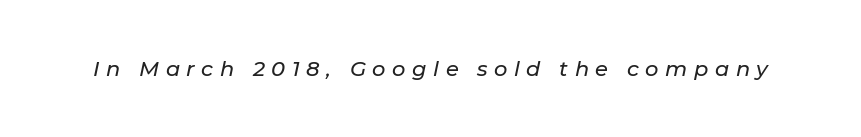
Descender tails drop into unmarked territory. The horizontal fit of the characters is loose and conspicuously gappy. When letters slant like this, we call the style italic.
